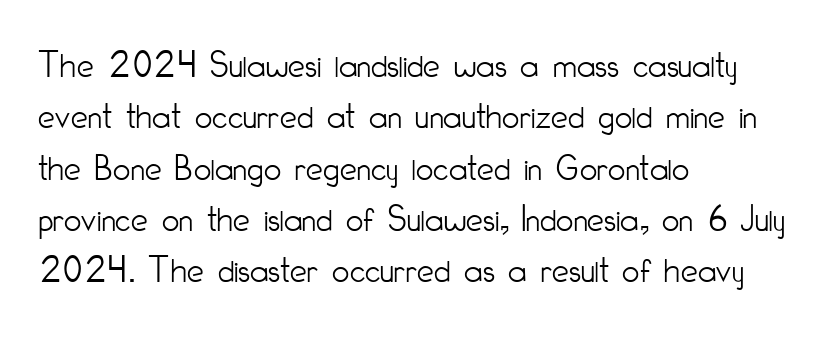
{"serif": "no", "italic": "no", "bold": "no", "weight": "light", "width": "condensed", "stroke_contrast": "low", "x_height": "small", "monospaced": "no", "underline": "no", "align": "left", "line_spacing": "normal", "line_spacing_ratio": 1.35, "letter_spacing": "normal", "letter_spacing_em": 0.0, "glyph_px": 38}
